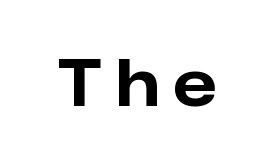
The image shows 63 px bold sans-serif type, upright; set unusually wide letter spacing (+0.24 em), not underlined; low stroke contrast and a medium x-height.
